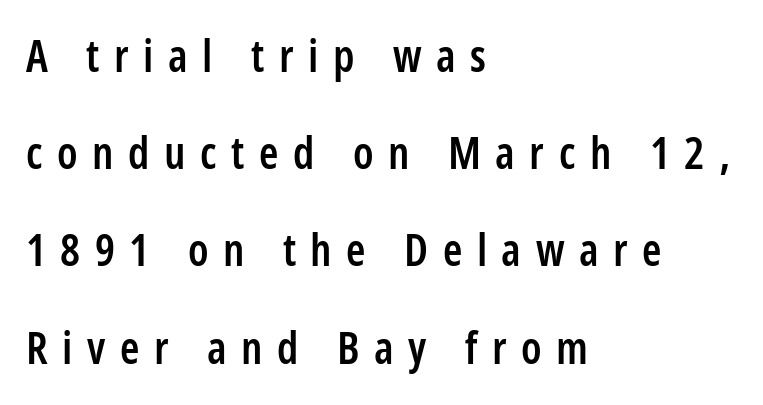
Q: Is the text bold? A: Semi-bold.
Q: Is the text italic (slanted)? A: No, it is upright.
Q: Is the typeface a serif or a sans-serif typeface? A: Sans-serif.
Q: Is the text underlined? A: No.
Q: How is the paragraph aligned? A: Left-aligned.
Q: Is the spacing between letters normal or unusually wide? A: Unusually wide.
Q: Is the spacing between lines tight, normal or loose? A: Loose.
Q: Width (condensed, normal, or wide)? A: Condensed.
Q: Stroke contrast? A: Low.
Q: x-height? A: Medium.
Q: Monospaced? A: No.
